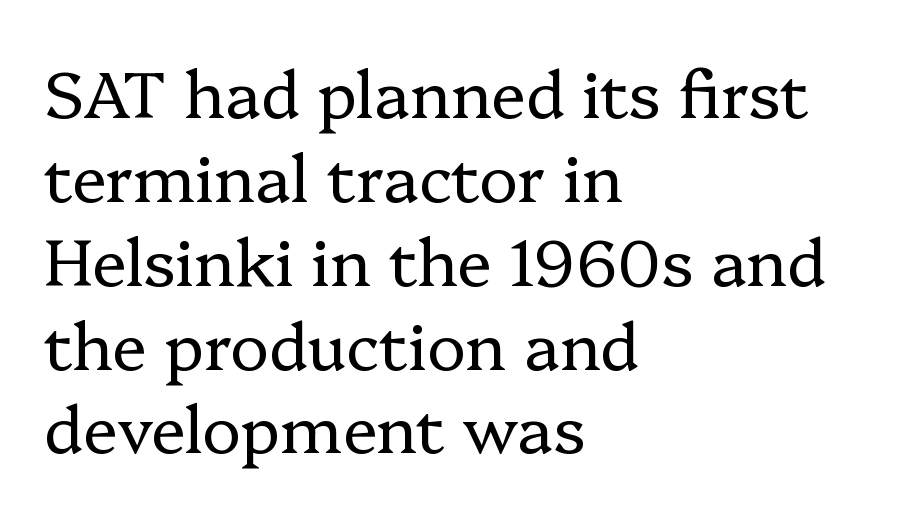
Q: Is the text bold? A: No.
Q: Is the text italic (slanted)? A: No, it is upright.
Q: Is the typeface a serif or a sans-serif typeface? A: Serif.
Q: Is the text underlined? A: No.
Q: How is the paragraph aligned? A: Left-aligned.
Q: Is the spacing between letters normal or unusually wide? A: Normal.
Q: Is the spacing between lines tight, normal or loose? A: Normal.
Q: Width (condensed, normal, or wide)? A: Normal.
Q: Stroke contrast? A: Low.
Q: x-height? A: Medium.
Q: Monospaced? A: No.
